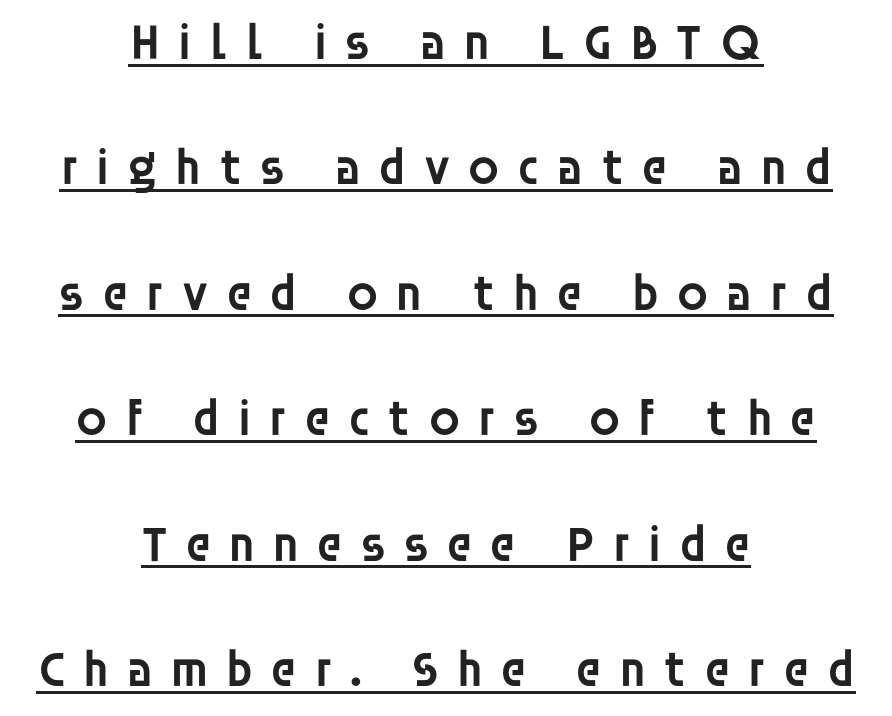
{"serif": "no", "italic": "no", "bold": "semi", "weight": "semibold", "width": "normal", "stroke_contrast": "low", "x_height": "large", "monospaced": "no", "underline": "yes", "align": "center", "line_spacing": "loose", "line_spacing_ratio": 2.46, "letter_spacing": "wide", "letter_spacing_em": 0.32, "glyph_px": 51}
